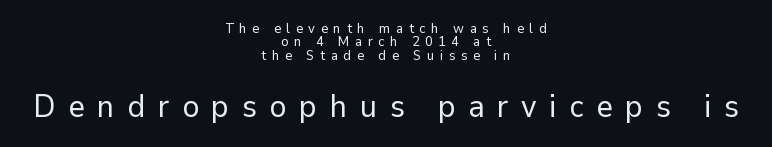
{"serif": "no", "italic": "no", "bold": "no", "weight": "regular", "width": "normal", "stroke_contrast": "low", "x_height": "medium", "monospaced": "no", "underline": "no", "align": "center", "line_spacing": "tight", "line_spacing_ratio": 0.96, "letter_spacing": "wide", "letter_spacing_em": 0.39, "larger_block": "second", "size_ratio": 2.29, "glyph_px": 32}
